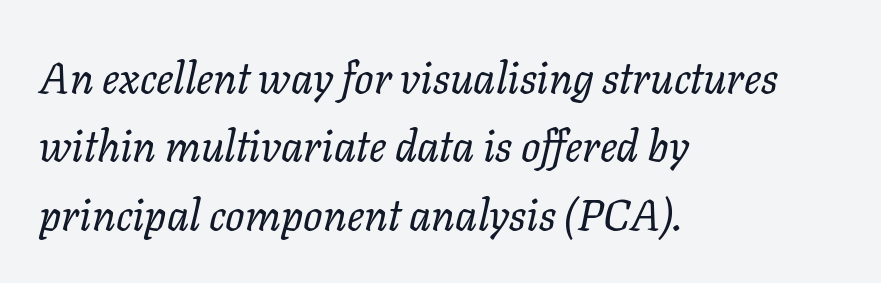
Q: Is the text bold? A: No.
Q: Is the text italic (slanted)? A: Yes, it leans right by about 11 degrees.
Q: Is the text underlined? A: No.
Q: How is the paragraph aligned? A: Left-aligned.
Q: Is the spacing between letters normal or unusually wide? A: Normal.
Q: Is the spacing between lines tight, normal or loose? A: Normal.
Q: Width (condensed, normal, or wide)? A: Normal.
Q: Stroke contrast? A: Low.
Q: x-height? A: Medium.
Q: Monospaced? A: No.
